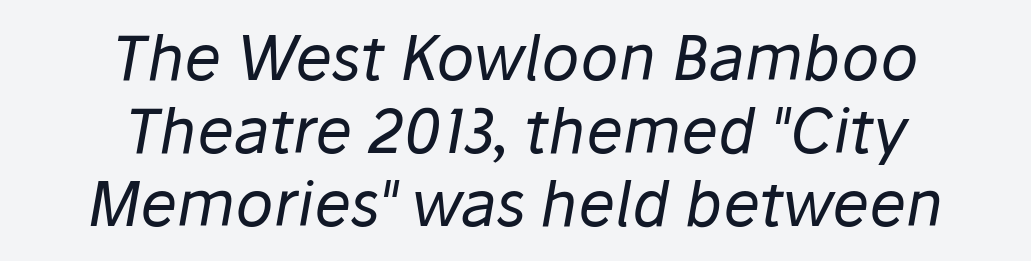
Visually the block forms a symmetrical silhouette, jagged on both flanks. Does the lettering tilt? It does — this is italic. Letter spacing: default. The rendering uses natural spacing where letterforms have individual widths. The letters look calm and open, with moderate or lighter stems. The specimen omits any rule beneath the text block's lines.
